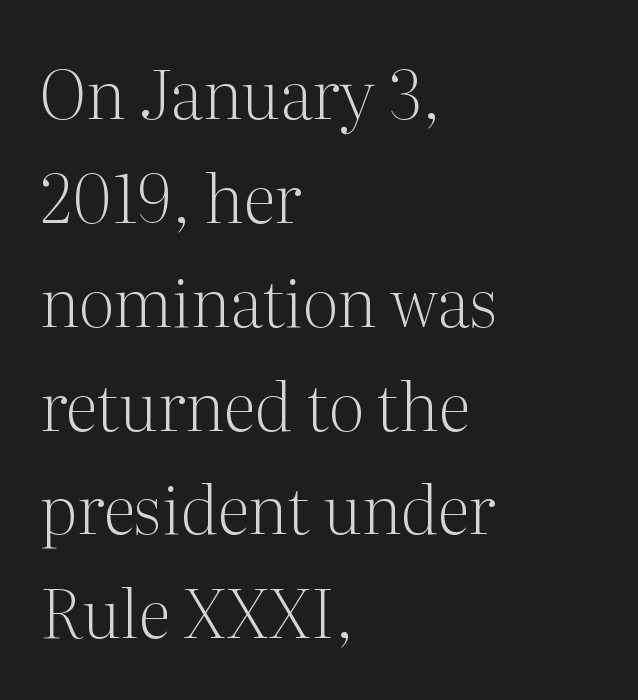
{"serif": "yes", "italic": "no", "bold": "no", "weight": "light", "width": "normal", "stroke_contrast": "medium", "x_height": "medium", "monospaced": "no", "underline": "no", "align": "left", "line_spacing": "normal", "line_spacing_ratio": 1.55, "letter_spacing": "normal", "letter_spacing_em": 0.0, "glyph_px": 67}
